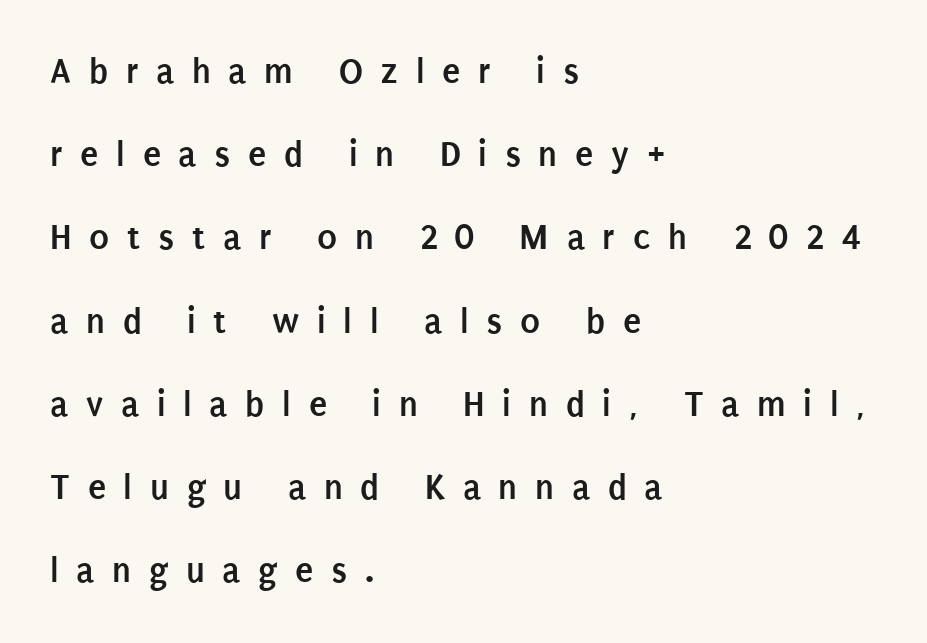
Q: Is the text bold? A: Yes.
Q: Is the text italic (slanted)? A: No, it is upright.
Q: Is the typeface a serif or a sans-serif typeface? A: Sans-serif.
Q: Is the text underlined? A: No.
Q: How is the paragraph aligned? A: Left-aligned.
Q: Is the spacing between letters normal or unusually wide? A: Unusually wide.
Q: Is the spacing between lines tight, normal or loose? A: Loose.
Q: Width (condensed, normal, or wide)? A: Condensed.
Q: Stroke contrast? A: Low.
Q: x-height? A: Large.
Q: Monospaced? A: No.
